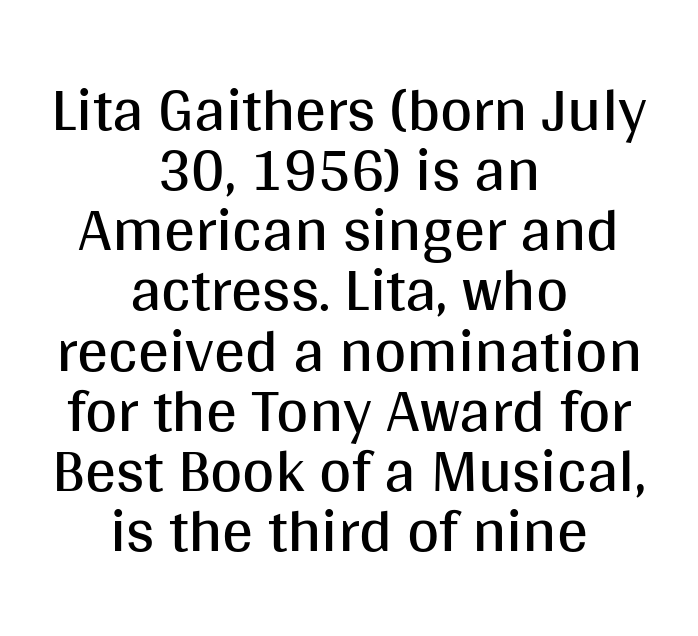
The image shows 62 px regular-weight sans-serif type, upright; set centered, tight line spacing (0.97x), normal letter spacing, not underlined; medium stroke contrast and a large x-height.
